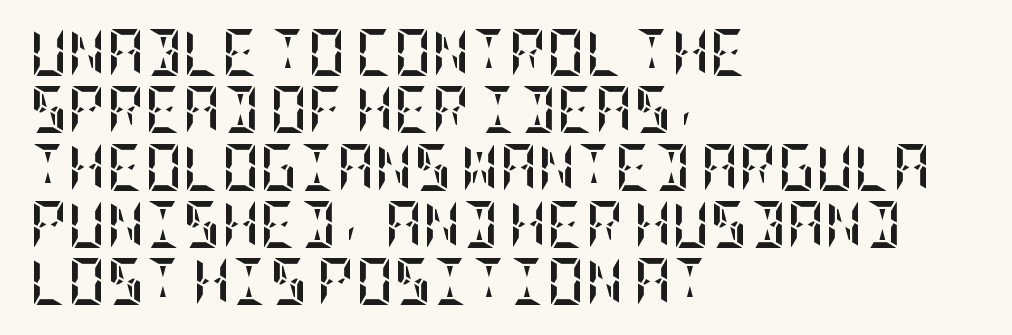
Words appear dense and cohesive because spacing is normal. Does the lettering tilt? It doesn't — this is upright. The rendering uses a bold face; every stroke is thick and dark. Letters rest on an invisible, unmarked baseline. Compared with a centered layout, this one pins lines to the left instead.
